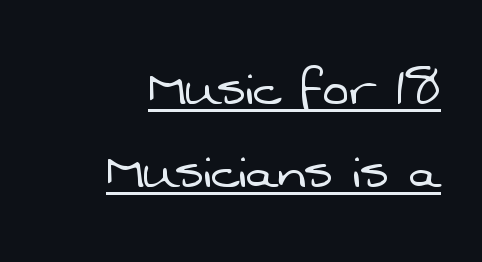
{"serif": "no", "bold": "no", "weight": "light", "width": "normal", "stroke_contrast": "low", "x_height": "medium", "monospaced": "no", "underline": "yes", "align": "right", "line_spacing": "normal", "line_spacing_ratio": 1.32, "letter_spacing": "normal", "letter_spacing_em": 0.0, "glyph_px": 63}
